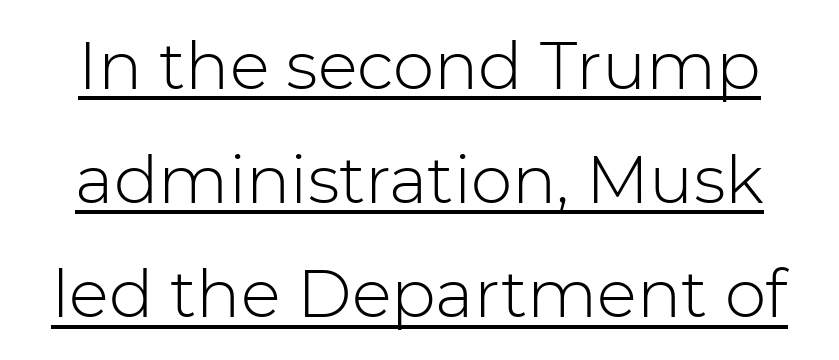
{"serif": "no", "italic": "no", "bold": "no", "weight": "light", "width": "normal", "stroke_contrast": "low", "x_height": "medium", "monospaced": "no", "underline": "yes", "line_spacing_ratio": 1.73, "letter_spacing": "normal", "letter_spacing_em": 0.0, "glyph_px": 66}
